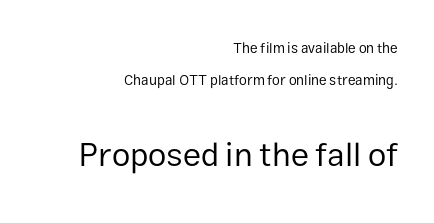
Q: Is the text bold? A: No.
Q: Is the text italic (slanted)? A: No, it is upright.
Q: Is the typeface a serif or a sans-serif typeface? A: Sans-serif.
Q: Is the text underlined? A: No.
Q: How is the paragraph aligned? A: Right-aligned.
Q: Is the spacing between letters normal or unusually wide? A: Normal.
Q: Is the spacing between lines tight, normal or loose? A: Loose.
Q: Which block of text is set in a larger size, the first (top) or the second (bottom)? A: The second (bottom) one.
Q: Width (condensed, normal, or wide)? A: Normal.
Q: Stroke contrast? A: Low.
Q: x-height? A: Medium.
Q: Monospaced? A: No.
